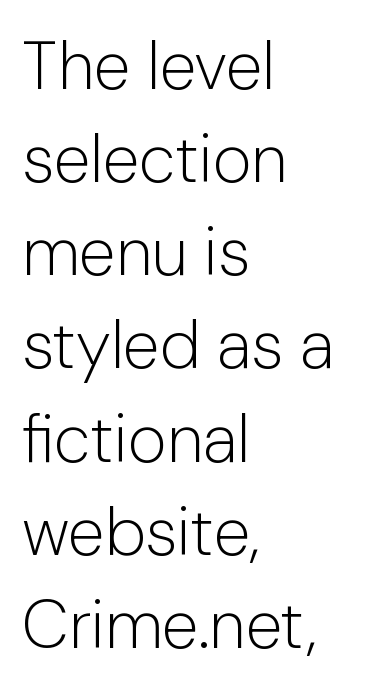
The font family rendered here belongs to the sans-serif group. The letterforms sit at book weight or below. Rendered with straight, roman letterforms. The words here are not underlined.
